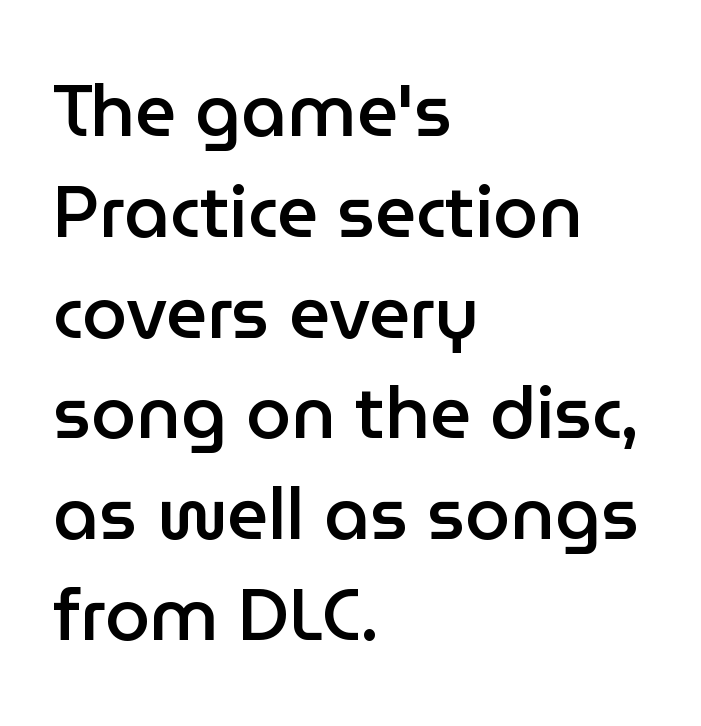
Q: Is the text bold? A: Semi-bold.
Q: Is the text italic (slanted)? A: No, it is upright.
Q: Is the typeface a serif or a sans-serif typeface? A: Sans-serif.
Q: Is the text underlined? A: No.
Q: How is the paragraph aligned? A: Left-aligned.
Q: Is the spacing between letters normal or unusually wide? A: Normal.
Q: Is the spacing between lines tight, normal or loose? A: Normal.
Q: Width (condensed, normal, or wide)? A: Normal.
Q: Stroke contrast? A: Low.
Q: x-height? A: Medium.
Q: Monospaced? A: No.
